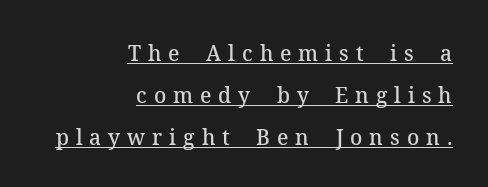
Vertically, the passage feels expansive, rows floating well apart. Characters remain perfectly vertical along every line. You could only call the tracking loose — the letters float apart. What weight is shown? A semibold, between regular and bold. Is there an underline? Yes — a line sits under the letters. One-word summary of the alignment: right.
